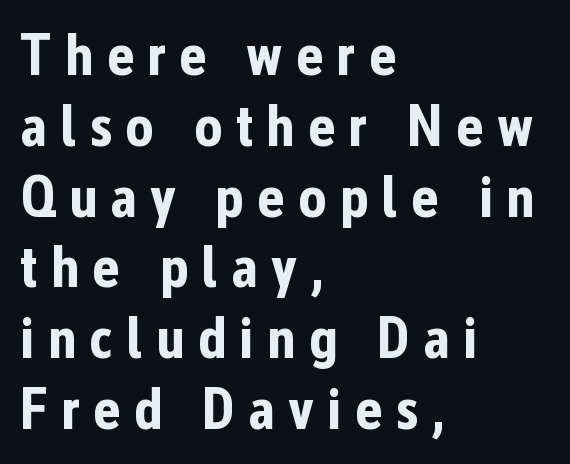
Q: Is the text bold? A: Yes.
Q: Is the text italic (slanted)? A: No, it is upright.
Q: Is the typeface a serif or a sans-serif typeface? A: Sans-serif.
Q: Is the text underlined? A: No.
Q: How is the paragraph aligned? A: Left-aligned.
Q: Is the spacing between letters normal or unusually wide? A: Unusually wide.
Q: Width (condensed, normal, or wide)? A: Condensed.
Q: Stroke contrast? A: Low.
Q: x-height? A: Medium.
Q: Monospaced? A: No.
